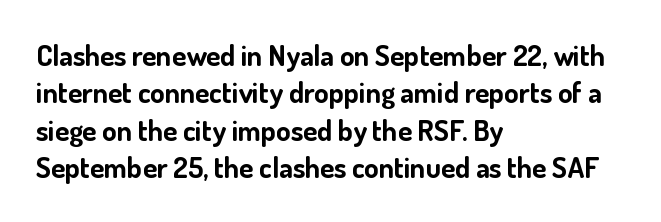
Q: Is the text bold? A: Yes.
Q: Is the text italic (slanted)? A: No, it is upright.
Q: Is the typeface a serif or a sans-serif typeface? A: Sans-serif.
Q: Is the text underlined? A: No.
Q: How is the paragraph aligned? A: Left-aligned.
Q: Is the spacing between letters normal or unusually wide? A: Normal.
Q: Is the spacing between lines tight, normal or loose? A: Normal.
Q: Width (condensed, normal, or wide)? A: Normal.
Q: Stroke contrast? A: Low.
Q: x-height? A: Small.
Q: Monospaced? A: No.
